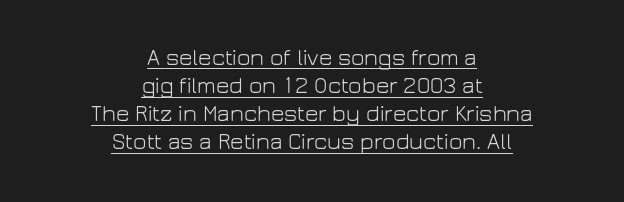
Q: Is the text bold? A: No.
Q: Is the text italic (slanted)? A: No, it is upright.
Q: Is the text underlined? A: Yes.
Q: How is the paragraph aligned? A: Centered.
Q: Is the spacing between letters normal or unusually wide? A: Normal.
